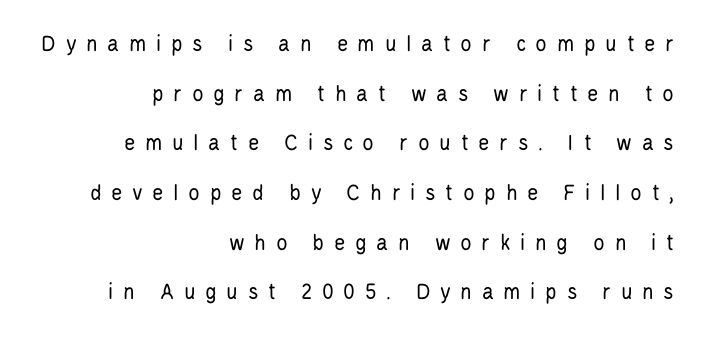
Stroke mass is kept to a normal reading level or below. The font's upright variant was chosen for this text. What stands out about the letter spacing? Its width — letters are far apart. Leftover space on each line is placed entirely before the opening word.
